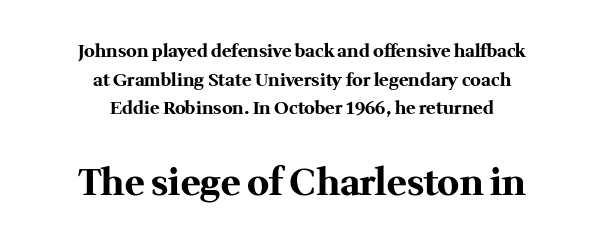
A typesetter would call this leading conventional body-copy spacing. The font is running at its bold setting. Unlike italic type, these characters show no tilt at all. In terms of letterform style, serifs are clearly present. The lower block of text is set noticeably larger than the block above it.
